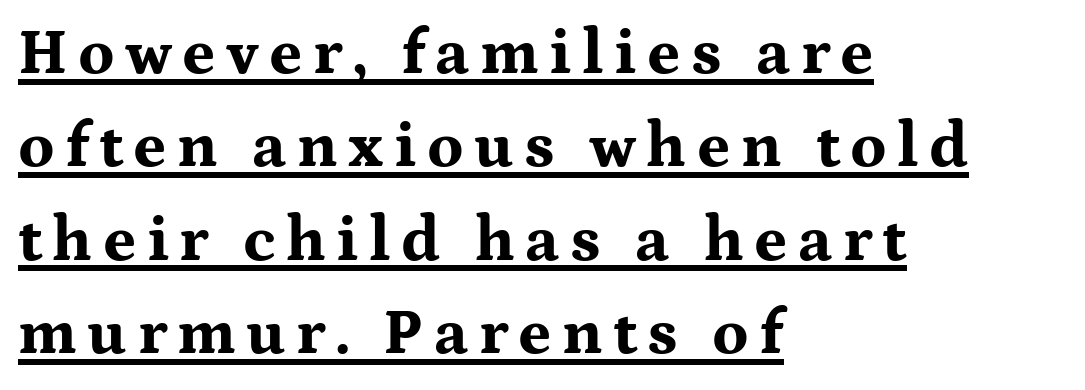
{"serif": "yes", "italic": "no", "bold": "yes", "weight": "bold", "width": "wide", "stroke_contrast": "medium", "x_height": "medium", "monospaced": "no", "underline": "yes", "align": "left", "line_spacing": "normal", "line_spacing_ratio": 1.46, "glyph_px": 64}
